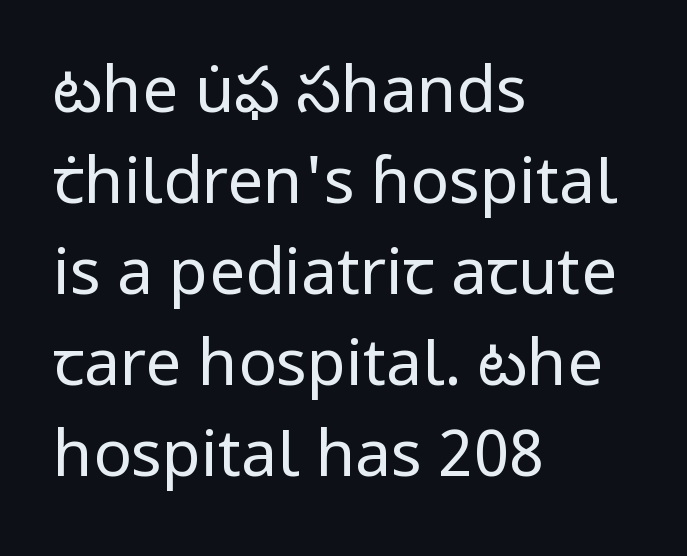
The rendering keeps characters at their native spacing. Whoever set this chose a conventional vertical rhythm. A typesetter would call this proportional, since set widths differ per character. The letterforms sit at book weight or below. The characters display no serif detailing; their extremities are plain. Italic: no, the glyphs are upright roman.
